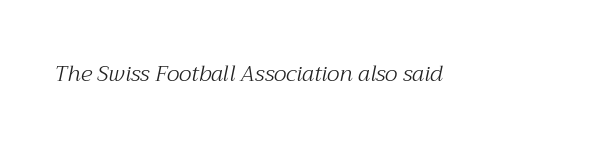
The image shows 22 px text type, italic (leaning right); set normal letter spacing, not underlined.
